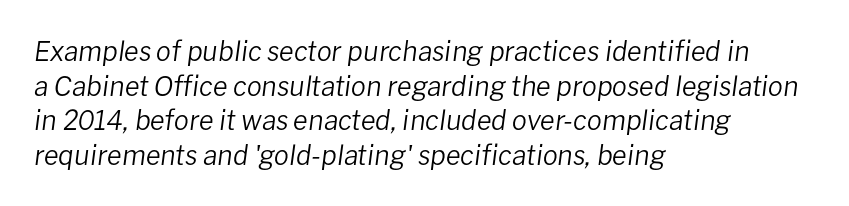
The image shows 27 px text type, italic (leaning right); set left-aligned, normal line spacing (1.28x), normal letter spacing, not underlined.
